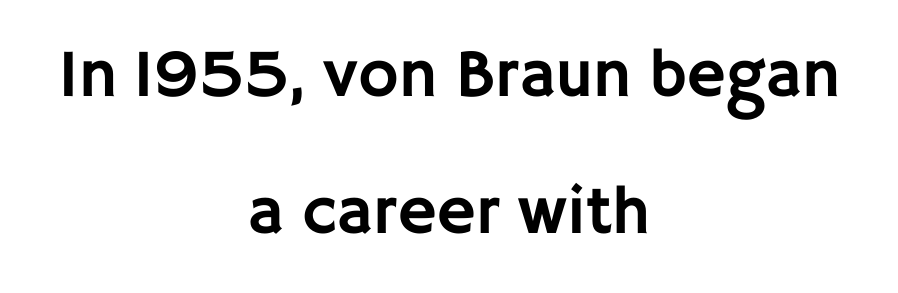
{"serif": "no", "italic": "no", "width": "normal", "stroke_contrast": "low", "x_height": "large", "monospaced": "no", "underline": "no", "align": "center", "line_spacing": "loose", "line_spacing_ratio": 2.01, "letter_spacing": "normal", "letter_spacing_em": 0.0, "glyph_px": 68}
